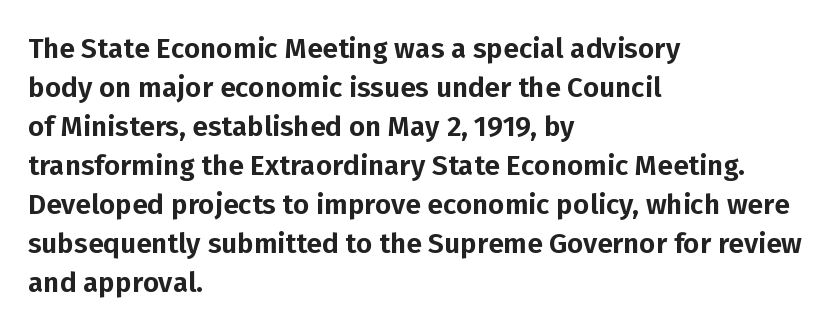
Q: Is the text italic (slanted)? A: No, it is upright.
Q: Is the typeface a serif or a sans-serif typeface? A: Sans-serif.
Q: Is the text underlined? A: No.
Q: How is the paragraph aligned? A: Left-aligned.
Q: Is the spacing between letters normal or unusually wide? A: Normal.
Q: Is the spacing between lines tight, normal or loose? A: Normal.
Q: Width (condensed, normal, or wide)? A: Normal.
Q: Stroke contrast? A: Low.
Q: x-height? A: Medium.
Q: Monospaced? A: No.
